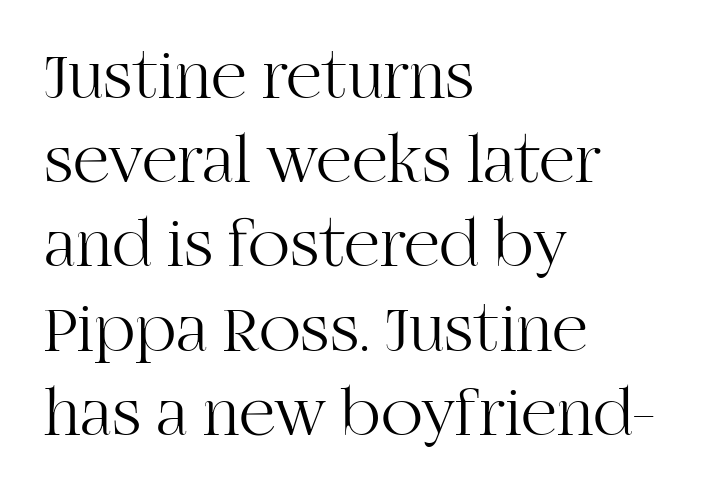
Unbolded letterforms with no extra heft. The specimen omits any rule beneath the text block's lines. Compared with a centered layout, this one pins lines to the left instead. Here the glyphs are tracked normally, forming tight word shapes.
